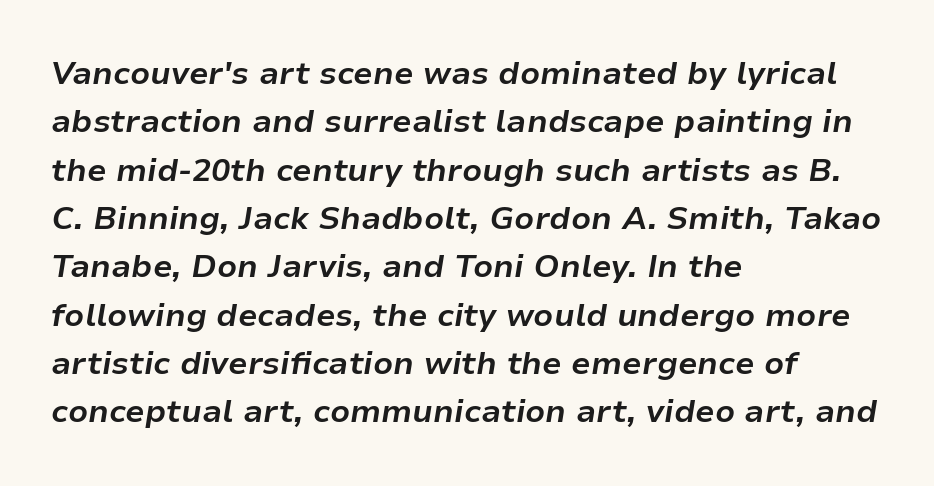
No word sits above an underline. Does the leading feel generous? No, just average. A typesetter would call this zero additional tracking. The font's italic variant was chosen for this text.
